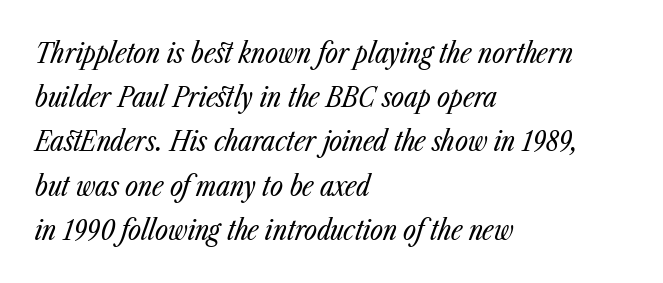
The image shows 28 px regular-weight, condensed type, italic (leaning right); set left-aligned, normal line spacing (1.58x), normal letter spacing, not underlined; low stroke contrast and a medium x-height.
